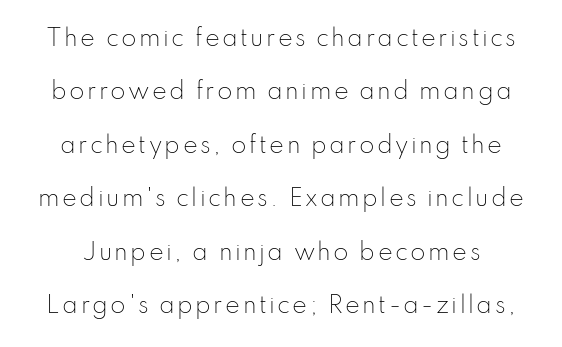
Weight: regular or lighter. Italic: no, the glyphs are upright roman. How would I describe the line gaps? Wide and relaxed. Underline: absent.
